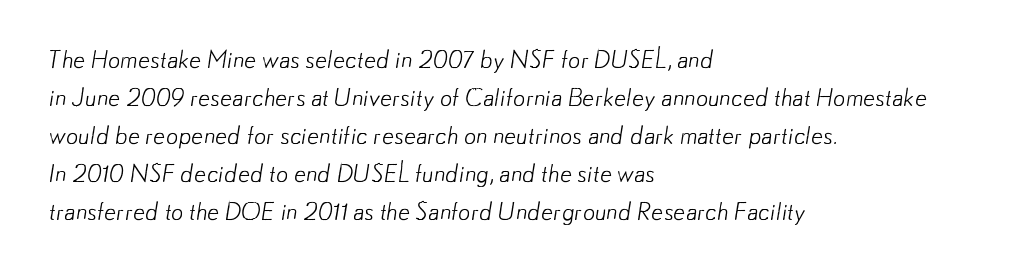
{"bold": "no", "underline": "no", "align": "left", "line_spacing": "normal", "line_spacing_ratio": 1.58, "letter_spacing": "normal", "letter_spacing_em": 0.0, "glyph_px": 24}
